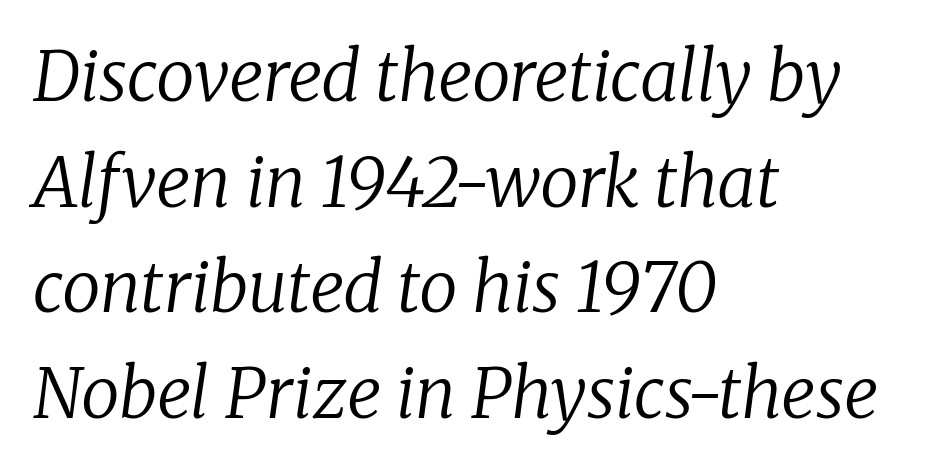
{"serif": "yes", "italic": "yes", "lean": "right", "slant_degrees": 8, "bold": "no", "weight": "regular", "width": "normal", "stroke_contrast": "low", "x_height": "medium", "monospaced": "no", "underline": "no", "align": "left", "line_spacing": "normal", "line_spacing_ratio": 1.53, "letter_spacing": "normal", "letter_spacing_em": 0.0, "glyph_px": 69}
